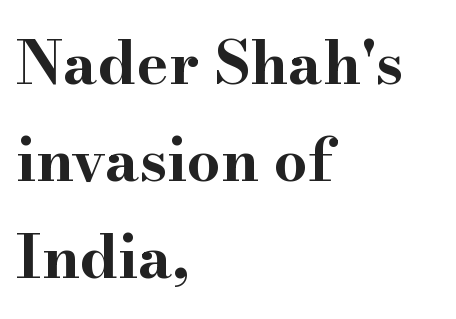
The compositor pushed each line to the left boundary. Anything drawn beneath the words? Only blank space. Characters follow at the spacing the type designer built in. These lines sit exactly where default settings would place them. The strokes are fattened all the way to bold.
